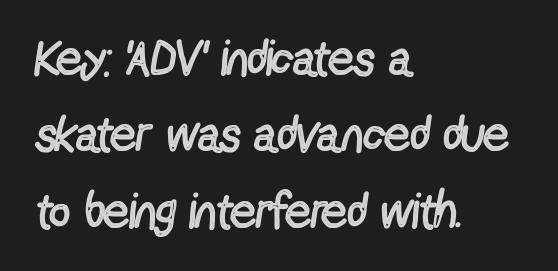
{"serif": "no", "bold": "no", "weight": "regular", "width": "condensed", "x_height": "medium", "monospaced": "no", "underline": "no", "align": "left", "line_spacing": "normal", "line_spacing_ratio": 1.53, "letter_spacing": "normal", "letter_spacing_em": 0.0, "glyph_px": 50}
